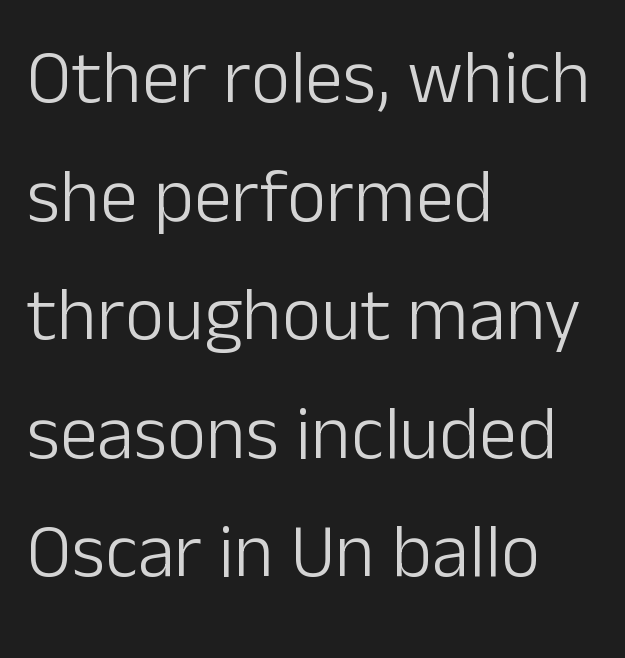
Is this a heavy cut? Hardly; it is regular or lighter. The rendering anchors every line to the left-hand side. The face used here is proportionally spaced, like ordinary book or web type. A bare baseline throughout the passage. This block has exactly the height ordinary leading produces.
